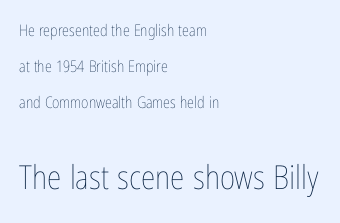
The image shows 33 px thin, condensed type, upright; set left-aligned, loose line spacing (2.24x), normal letter spacing, not underlined; the second (bottom) block is 2.06x larger; low stroke contrast and a medium x-height.
